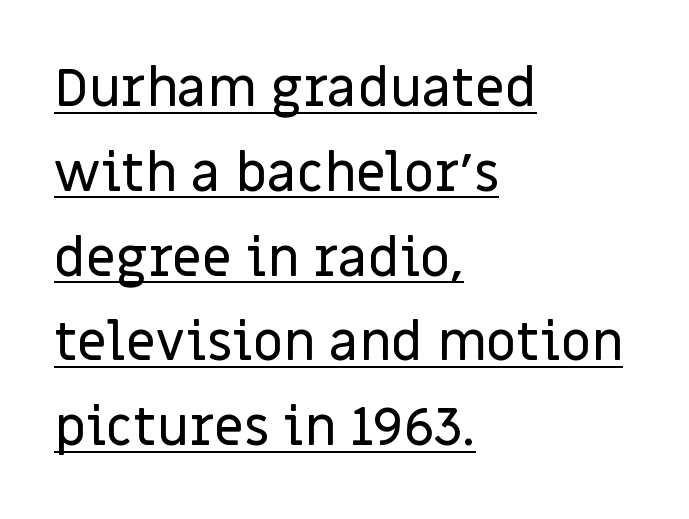
Nothing sits at the stroke ends, so this counts as sans-serif. Nope, not italic — everything's standing straight. Students, observe the line beneath the letters — that is underlining. Character widths vary here, with narrow letters taking less room than wide ones. Reading down the column, the eye jumps a familiar distance to each next line. Line beginnings align vertically; line endings do not.
